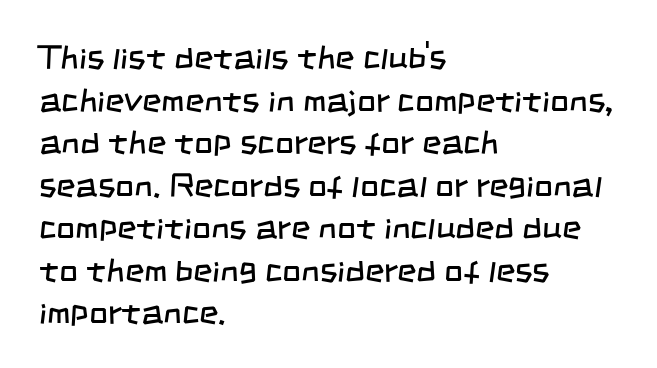
{"serif": "no", "bold": "no", "weight": "regular", "width": "condensed", "stroke_contrast": "low", "x_height": "large", "monospaced": "no", "underline": "no", "align": "left", "line_spacing": "normal", "line_spacing_ratio": 1.29, "letter_spacing": "normal", "letter_spacing_em": 0.0, "glyph_px": 33}
